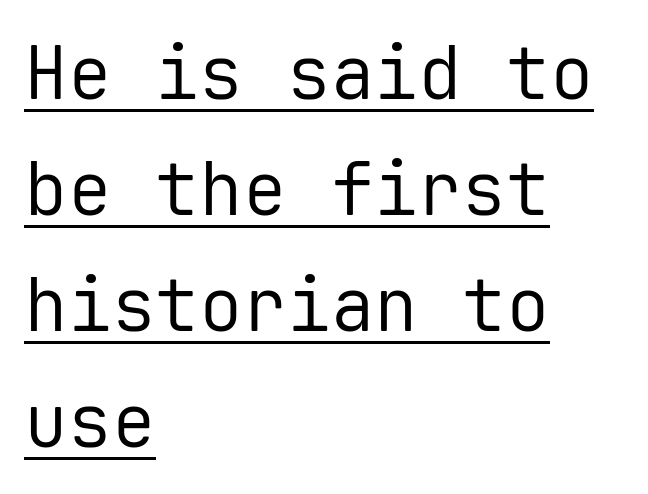
The image shows 73 px regular-weight sans-serif type, upright, monospaced; set left-aligned, normal line spacing (1.59x), normal letter spacing, underlined; low stroke contrast and a medium x-height.
